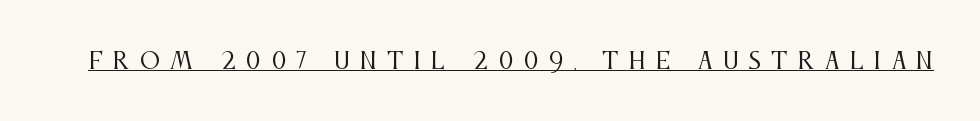
Q: Is the text bold? A: No.
Q: Is the text italic (slanted)? A: No, it is upright.
Q: Is the text underlined? A: Yes.
Q: Is the spacing between letters normal or unusually wide? A: Unusually wide.
